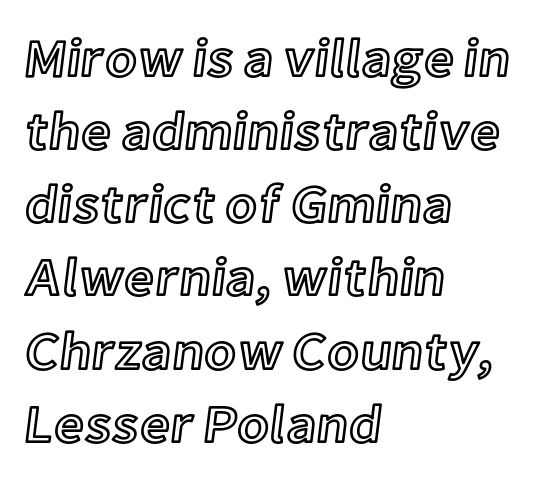
Q: Is the text italic (slanted)? A: Yes.
Q: Is the text underlined? A: No.
Q: How is the paragraph aligned? A: Left-aligned.
Q: Is the spacing between letters normal or unusually wide? A: Normal.
Q: Is the spacing between lines tight, normal or loose? A: Normal.
Q: Width (condensed, normal, or wide)? A: Normal.
Q: x-height? A: Medium.
Q: Monospaced? A: No.
